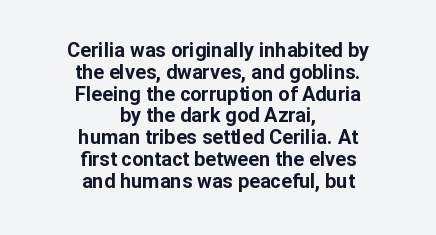
The image shows 20 px bold type, upright; set centered, tight line spacing (1.09x), normal letter spacing, not underlined.
